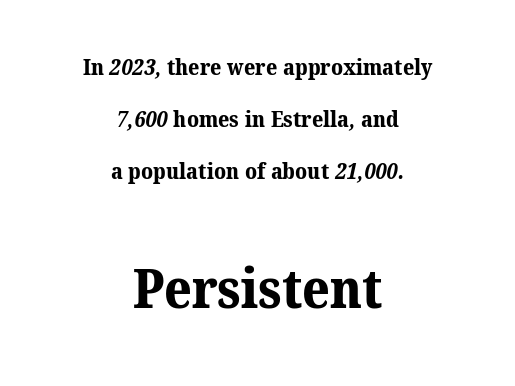
The image shows 54 px bold serif type; set centered, loose line spacing (2.36x), normal letter spacing, not underlined; the second (bottom) block is 2.45x larger; medium stroke contrast and a medium x-height.
